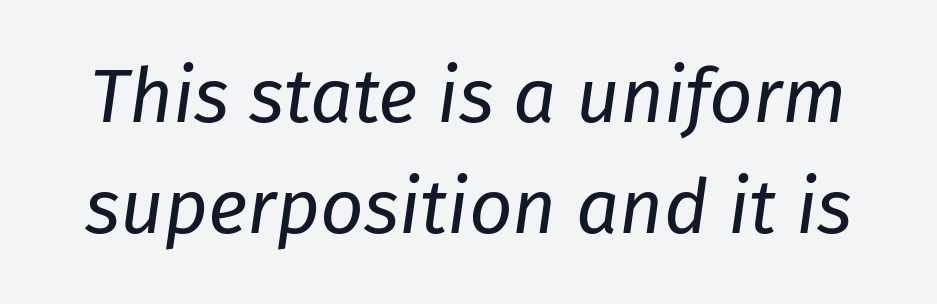
Check the space under the baseline: it is left empty. In terms of leading, this rendering sits right in the middle. Designer's note — italics engaged. The horizontal fit of the characters is conventional and even.
